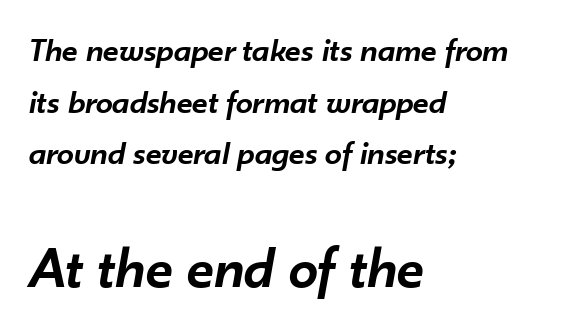
Do the characters align in a grid? No, the font is proportional. Any mark beneath the type? The region is blank. Horizontal bands of white between lines are of average thickness. Slant detected: the letters are inclined. The passage shown is semibold, sitting just below true bold. The rendering enlarges the type as you move from the upper chunk to the lower.
